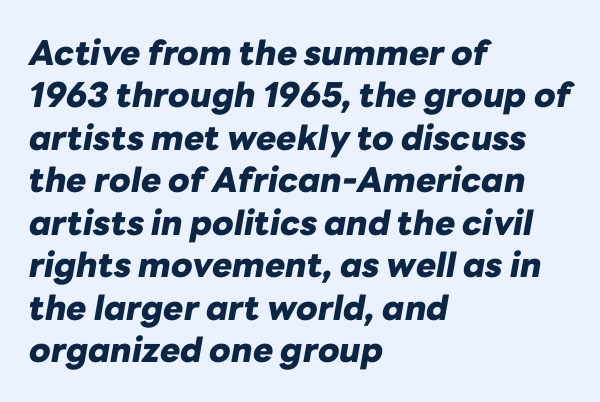
The image shows 34 px heavy type, italic (leaning right); set left-aligned, normal line spacing (1.25x), normal letter spacing, not underlined; low stroke contrast and a medium x-height.
